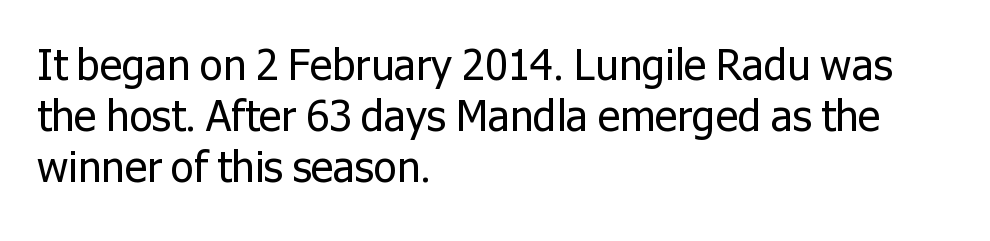
Letters rest on an invisible, unmarked baseline. On a weight scale, this lands at 450 or below. Here the designer chose a conventional face with non-uniform glyph widths. A classic flush-left, rag-right setting is used for this passage. Type style note: lacks serifs.
